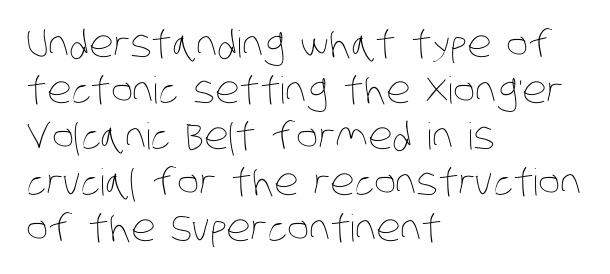
Q: Is the text bold? A: No.
Q: Is the text underlined? A: No.
Q: How is the paragraph aligned? A: Left-aligned.
Q: Is the spacing between letters normal or unusually wide? A: Normal.
Q: Width (condensed, normal, or wide)? A: Condensed.
Q: Stroke contrast? A: Low.
Q: x-height? A: Large.
Q: Monospaced? A: No.
